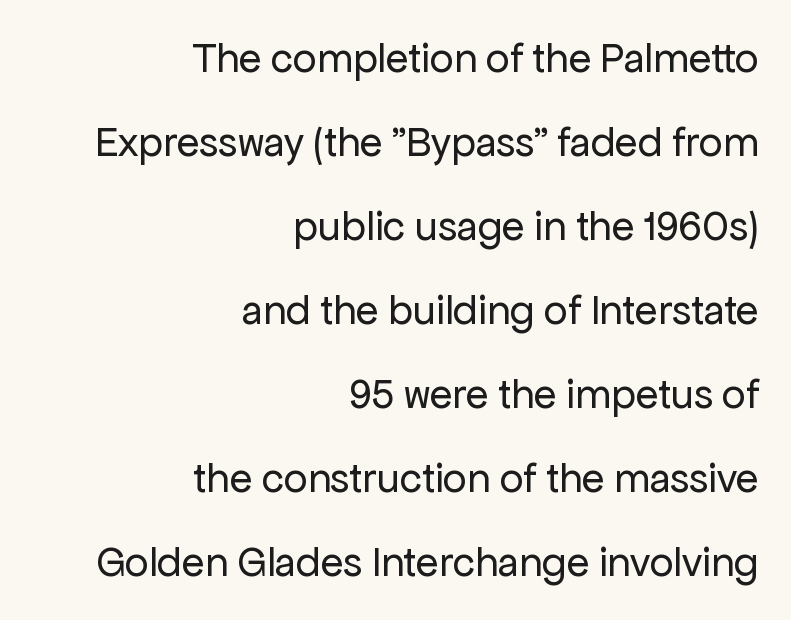
The image shows 42 px regular-weight sans-serif type, upright; set right-aligned, loose line spacing (2.0x), normal letter spacing, not underlined; low stroke contrast and a medium x-height.
